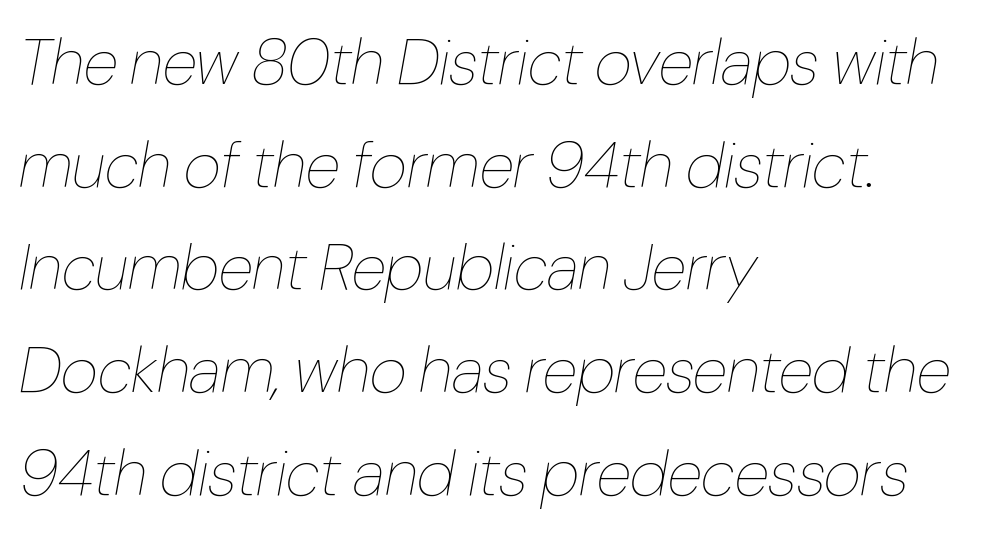
Observe the lean: these are italic letterforms. The typesetter chose a ragged-right arrangement here. Nothing unusual about the tracking: characters are spaced as the font intends. The passage shown is typed in a proportional face where columns would drift.
